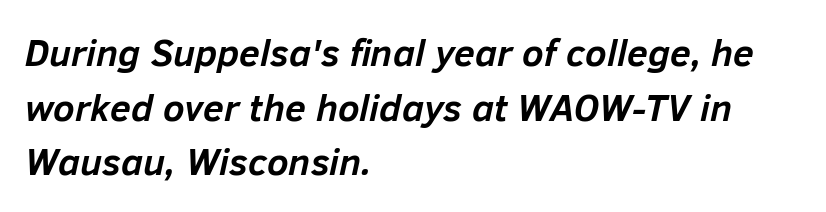
Q: Is the text bold? A: Yes.
Q: Is the text italic (slanted)? A: Yes, it leans right by about 12 degrees.
Q: Is the text underlined? A: No.
Q: How is the paragraph aligned? A: Left-aligned.
Q: Is the spacing between letters normal or unusually wide? A: Normal.
Q: Is the spacing between lines tight, normal or loose? A: Normal.
Q: Width (condensed, normal, or wide)? A: Normal.
Q: Stroke contrast? A: Low.
Q: x-height? A: Medium.
Q: Monospaced? A: No.
